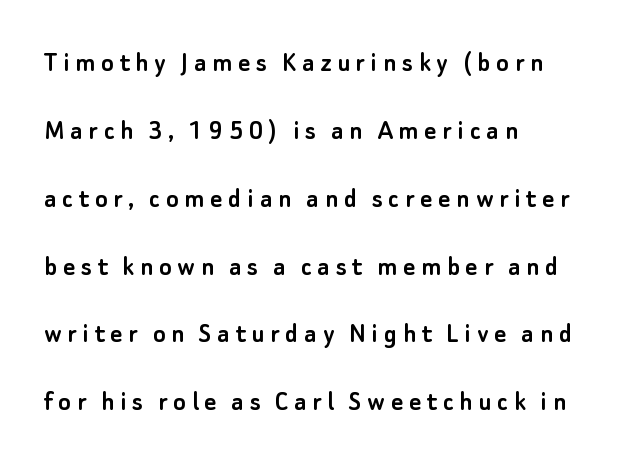
{"serif": "no", "italic": "no", "width": "normal", "stroke_contrast": "low", "x_height": "small", "monospaced": "no", "underline": "no", "align": "left", "line_spacing": "loose", "line_spacing_ratio": 2.34, "letter_spacing": "wide", "letter_spacing_em": 0.2, "glyph_px": 29}
